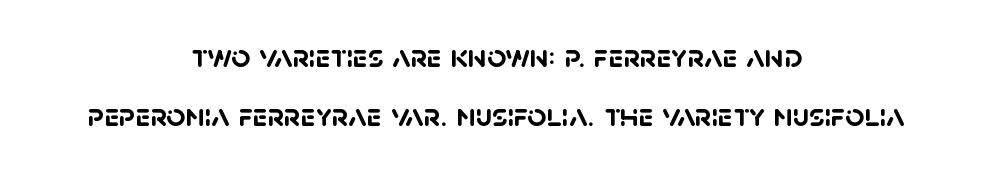
{"serif": "no", "bold": "yes", "weight": "semibold", "width": "normal", "stroke_contrast": "low", "x_height": "large", "monospaced": "no", "underline": "no", "align": "center", "line_spacing_ratio": 1.8, "letter_spacing": "normal", "letter_spacing_em": 0.0, "glyph_px": 33}
